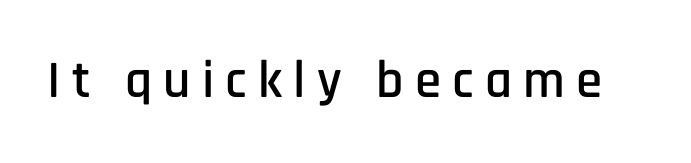
This rendering widens character spacing well past its baseline value. The characters display no serif detailing; their extremities are plain. Nobody drew a line under any word here. Looks like regular typesetting: each glyph gets only the width it needs. Every character sits straight up, as roman type does.
